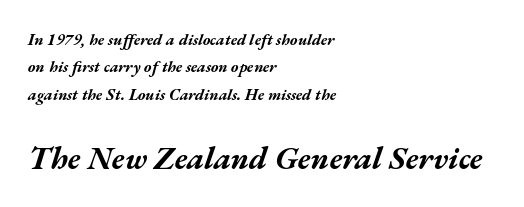
Yep, that's italic — everything's leaning. The letters sit at their default tracking, neither squeezed nor spread. Is the type bold? Yes — the strokes are clearly thick and heavy. The following chunk of copy outweighs the initial chunk in type size. Check the space under the baseline: it is left empty.
